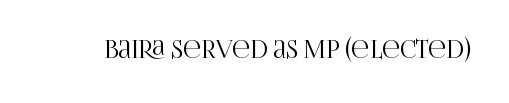
Observe the ordinary spacing: letters are neighbours, not strangers. Underline: absent. Rendered with straight, roman letterforms.
